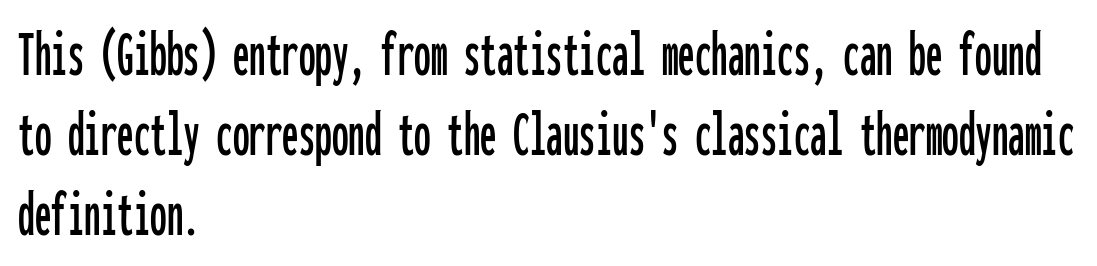
{"serif": "no", "italic": "no", "width": "condensed", "stroke_contrast": "low", "x_height": "medium", "monospaced": "yes", "underline": "no", "align": "left", "line_spacing_ratio": 1.21, "letter_spacing": "normal", "letter_spacing_em": 0.0, "glyph_px": 66}
